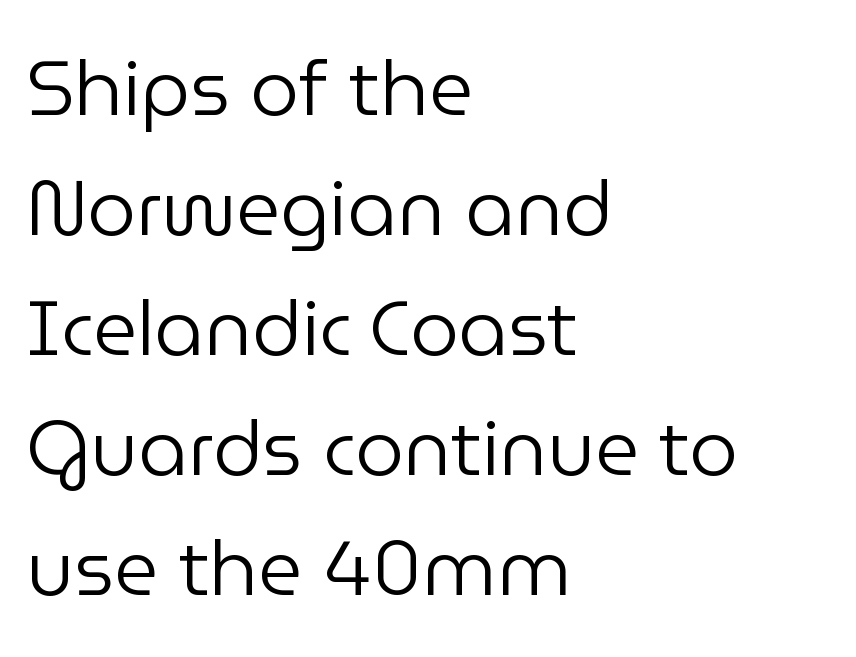
Q: Is the text bold? A: No.
Q: Is the text italic (slanted)? A: No, it is upright.
Q: Is the typeface a serif or a sans-serif typeface? A: Sans-serif.
Q: Is the text underlined? A: No.
Q: How is the paragraph aligned? A: Left-aligned.
Q: Is the spacing between letters normal or unusually wide? A: Normal.
Q: Is the spacing between lines tight, normal or loose? A: Normal.
Q: Width (condensed, normal, or wide)? A: Normal.
Q: Stroke contrast? A: Low.
Q: x-height? A: Medium.
Q: Monospaced? A: No.
